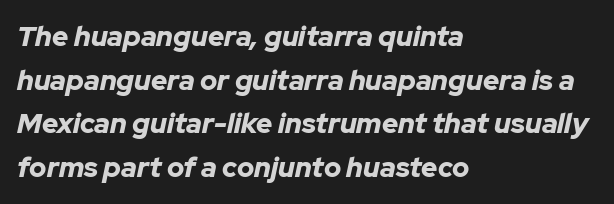
The image shows 28 px bold type, italic (leaning right); set left-aligned, normal line spacing (1.56x), normal letter spacing, not underlined; low stroke contrast and a medium x-height.
